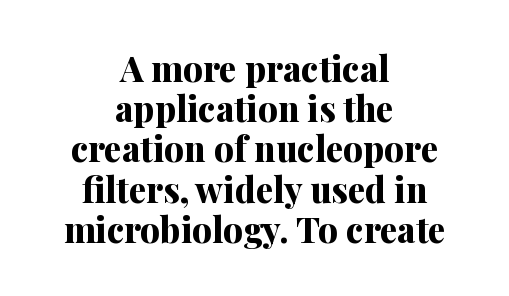
Q: Is the text bold? A: Yes.
Q: Is the text italic (slanted)? A: No, it is upright.
Q: Is the typeface a serif or a sans-serif typeface? A: Serif.
Q: Is the text underlined? A: No.
Q: How is the paragraph aligned? A: Centered.
Q: Is the spacing between letters normal or unusually wide? A: Normal.
Q: Is the spacing between lines tight, normal or loose? A: Tight.
Q: Width (condensed, normal, or wide)? A: Normal.
Q: Stroke contrast? A: Medium.
Q: x-height? A: Medium.
Q: Monospaced? A: No.
